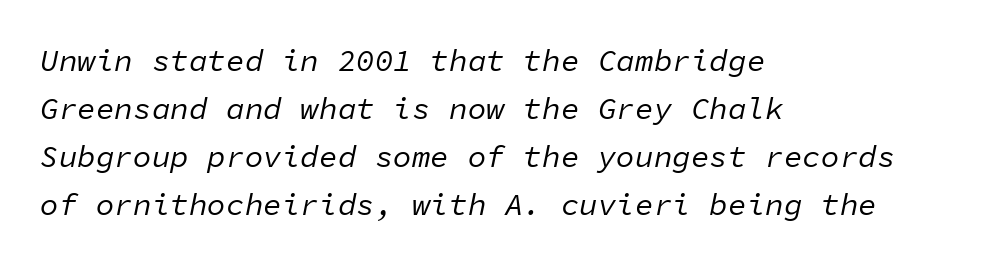
Q: Is the text bold? A: No.
Q: Is the text italic (slanted)? A: Yes, it leans right by about 11 degrees.
Q: Is the text underlined? A: No.
Q: How is the paragraph aligned? A: Left-aligned.
Q: Is the spacing between letters normal or unusually wide? A: Normal.
Q: Is the spacing between lines tight, normal or loose? A: Normal.
Q: Width (condensed, normal, or wide)? A: Normal.
Q: Stroke contrast? A: Low.
Q: x-height? A: Medium.
Q: Monospaced? A: Yes.
